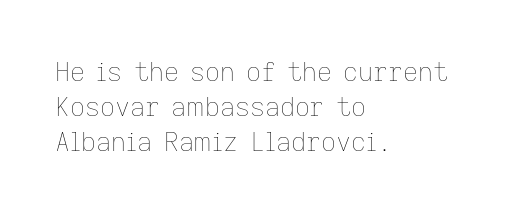
How are the letters spaced? Ordinarily, with no added tracking. Has an underline been added? It has not. Honestly, the row spacing looks completely unremarkable. The font is comparable to plain body text, perhaps lighter. Visually the block forms a straight wall on the left and a jagged coastline on the right.
